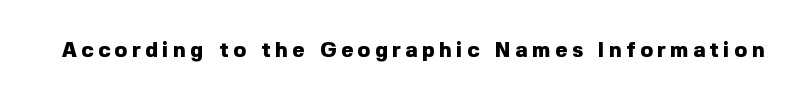
Q: Is the text bold? A: Yes.
Q: Is the text italic (slanted)? A: No, it is upright.
Q: Is the text underlined? A: No.
Q: Is the spacing between letters normal or unusually wide? A: Unusually wide.
